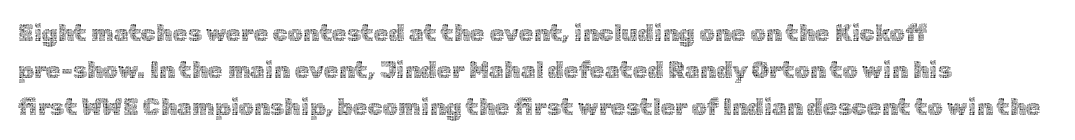
The image shows 24 px text type, upright; set left-aligned, normal line spacing (1.55x), normal letter spacing, not underlined.
